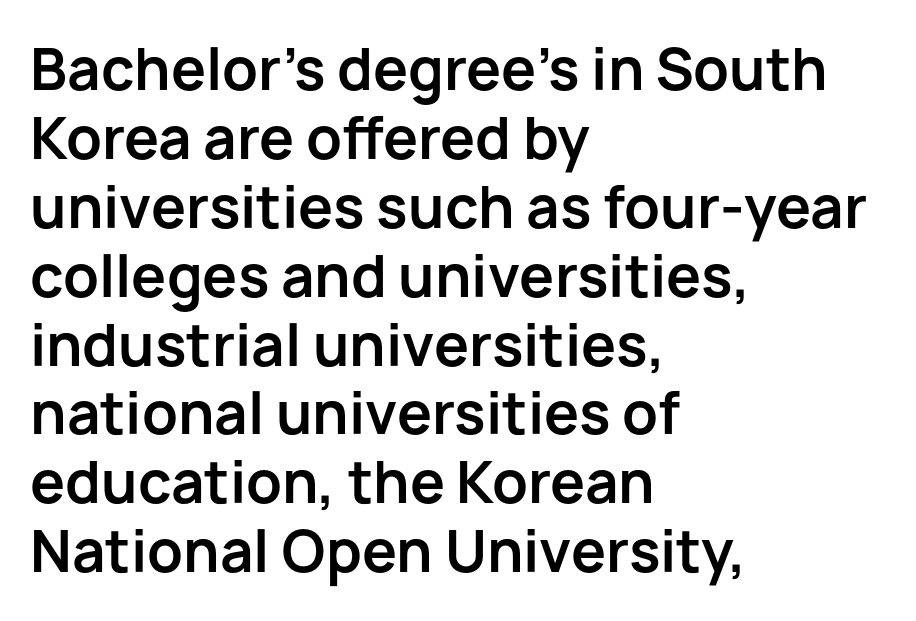
The image shows 56 px bold sans-serif type, upright; set left-aligned, line spacing 1.23x, normal letter spacing, not underlined; low stroke contrast and a medium x-height.
